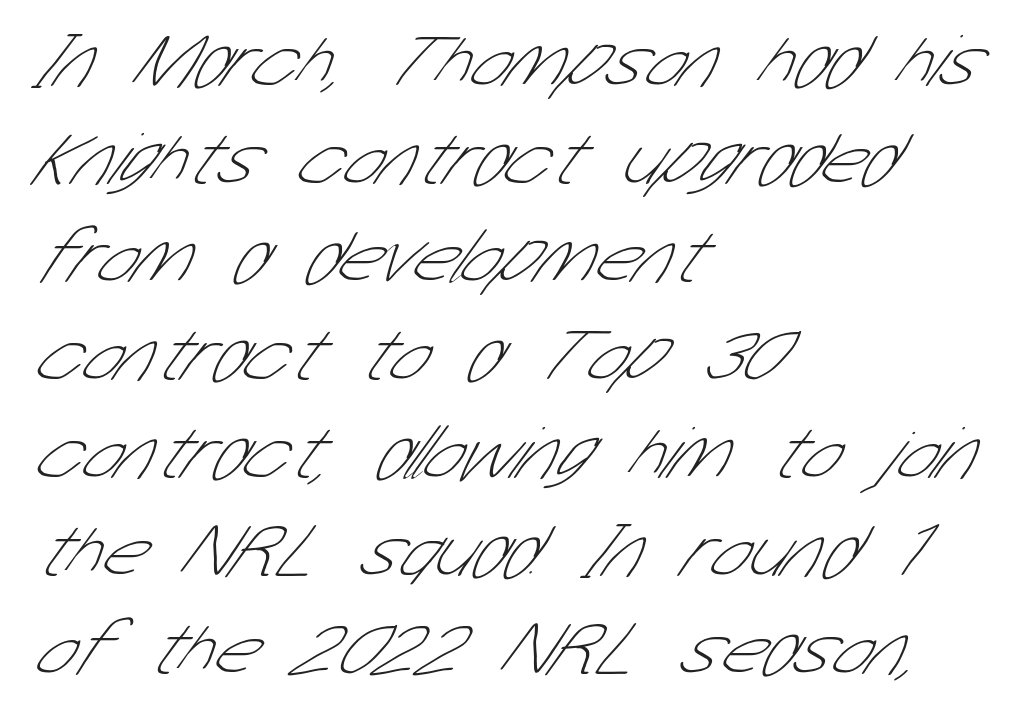
Q: Is the text bold? A: No.
Q: Is the typeface a serif or a sans-serif typeface? A: Sans-serif.
Q: Is the text underlined? A: No.
Q: How is the paragraph aligned? A: Left-aligned.
Q: Is the spacing between letters normal or unusually wide? A: Normal.
Q: Is the spacing between lines tight, normal or loose? A: Normal.
Q: Width (condensed, normal, or wide)? A: Condensed.
Q: Stroke contrast? A: Low.
Q: x-height? A: Medium.
Q: Monospaced? A: No.
